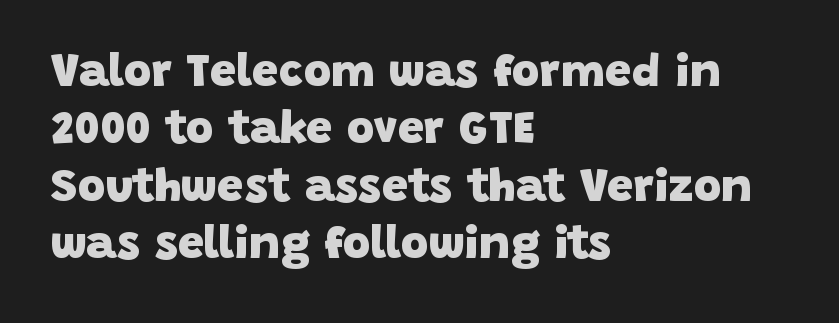
{"serif": "no", "bold": "yes", "weight": "heavy", "width": "normal", "stroke_contrast": "low", "x_height": "large", "monospaced": "no", "underline": "no", "align": "left", "line_spacing_ratio": 1.22, "letter_spacing": "normal", "letter_spacing_em": 0.0, "glyph_px": 47}
